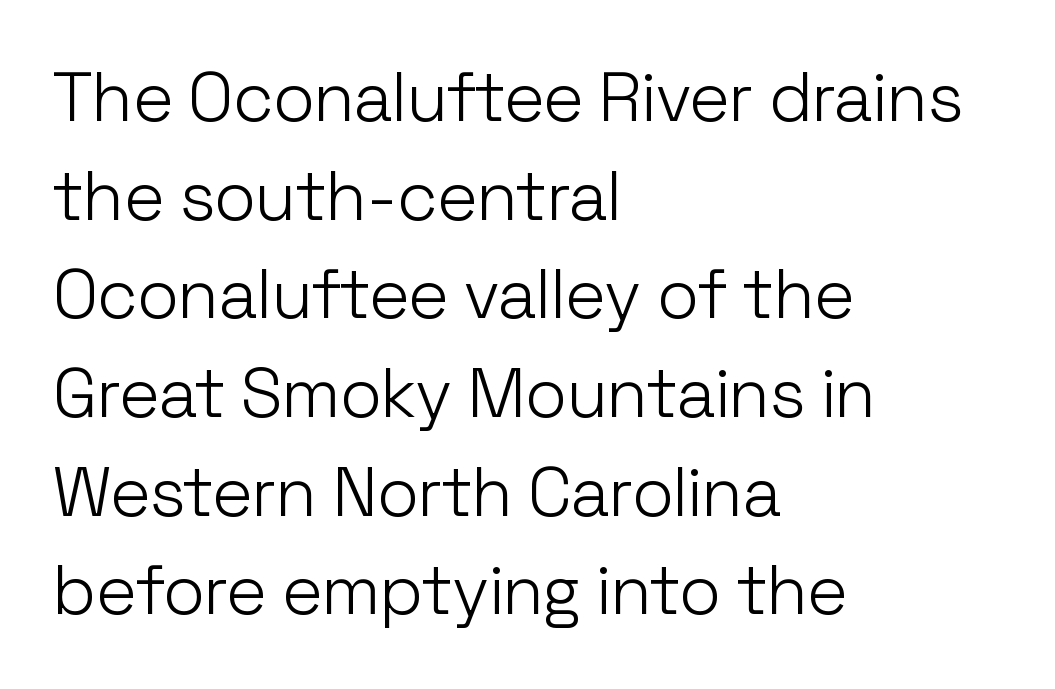
Q: Is the text bold? A: No.
Q: Is the text italic (slanted)? A: No, it is upright.
Q: Is the typeface a serif or a sans-serif typeface? A: Sans-serif.
Q: Is the text underlined? A: No.
Q: How is the paragraph aligned? A: Left-aligned.
Q: Is the spacing between letters normal or unusually wide? A: Normal.
Q: Is the spacing between lines tight, normal or loose? A: Normal.
Q: Width (condensed, normal, or wide)? A: Normal.
Q: Stroke contrast? A: Low.
Q: x-height? A: Medium.
Q: Monospaced? A: No.
